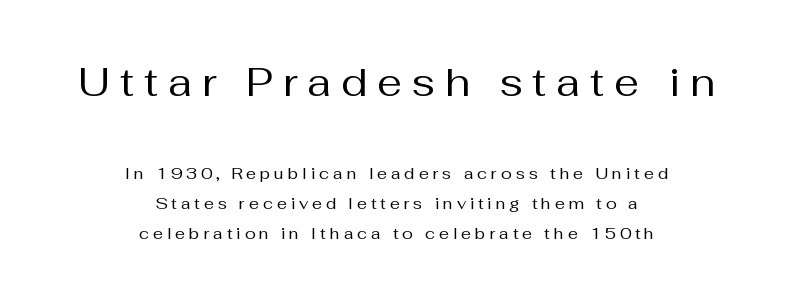
Q: Is the text bold? A: No.
Q: Is the text italic (slanted)? A: No, it is upright.
Q: Is the typeface a serif or a sans-serif typeface? A: Sans-serif.
Q: Is the text underlined? A: No.
Q: How is the paragraph aligned? A: Centered.
Q: Is the spacing between letters normal or unusually wide? A: Unusually wide.
Q: Which block of text is set in a larger size, the first (top) or the second (bottom)? A: The first (top) one.
Q: Width (condensed, normal, or wide)? A: Normal.
Q: Stroke contrast? A: Medium.
Q: x-height? A: Medium.
Q: Monospaced? A: No.
